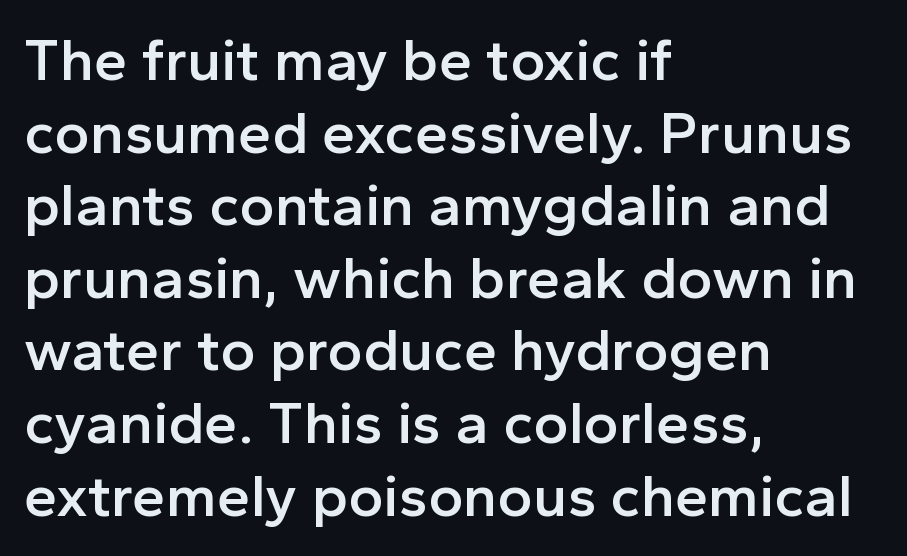
The image shows 60 px semibold sans-serif type, upright; set left-aligned, line spacing 1.21x, normal letter spacing, not underlined; a medium x-height.
